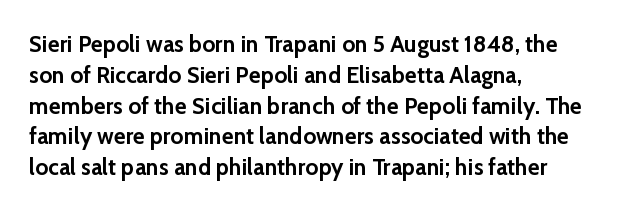
{"italic": "no", "bold": "yes", "underline": "no", "align": "left", "line_spacing": "normal", "line_spacing_ratio": 1.34, "letter_spacing": "normal", "letter_spacing_em": 0.0, "glyph_px": 23}
